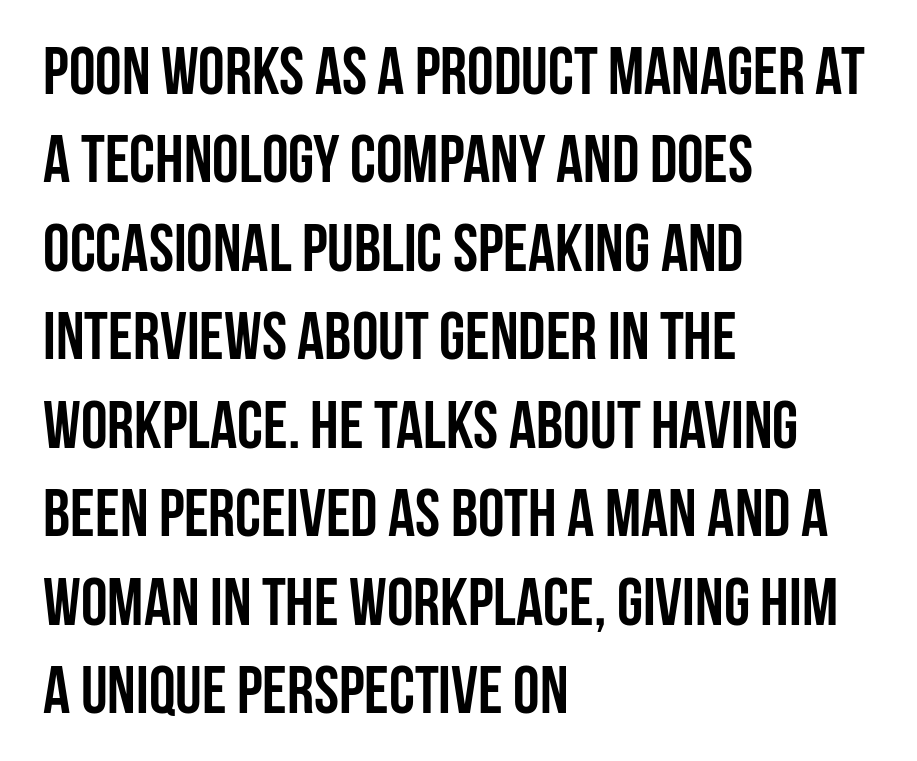
The image shows 67 px semibold, condensed sans-serif type, upright; set left-aligned, normal line spacing (1.32x), normal letter spacing, not underlined; low stroke contrast and a large x-height.
